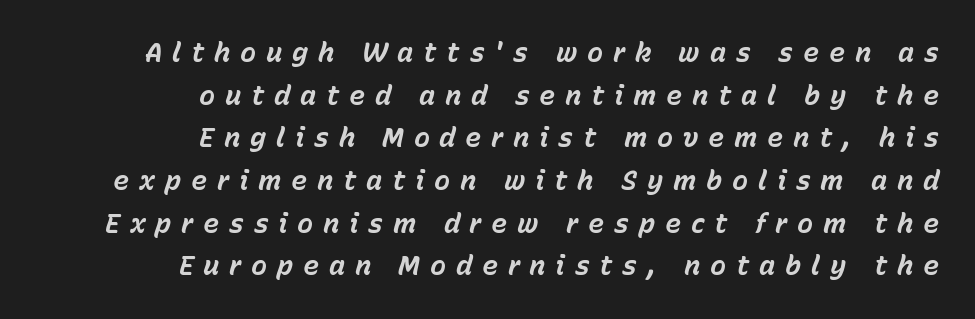
The image shows 27 px bold type, italic (leaning right); set right-aligned, normal line spacing (1.58x), unusually wide letter spacing (+0.36 em), not underlined.
